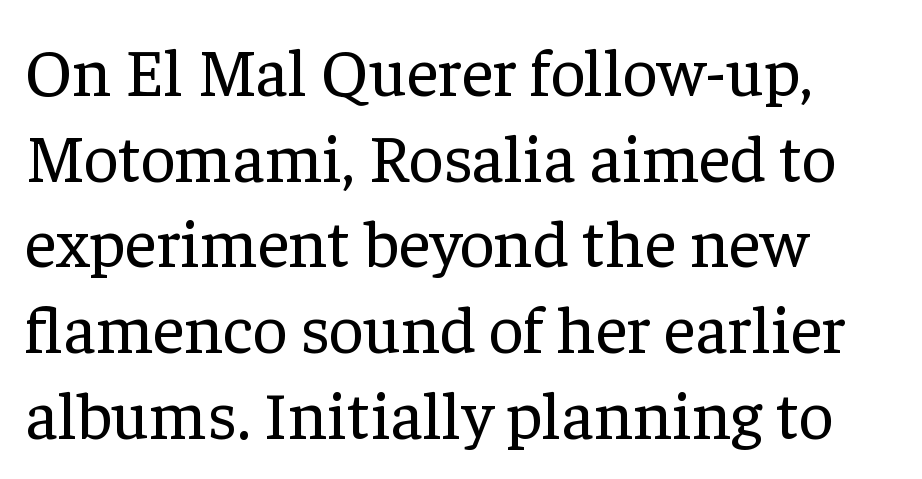
Students, observe: this is what conventionally led text looks like. The type family on display is of the serif kind. Here the designer chose a conventional face with non-uniform glyph widths. Between one letter and the next there's only the usual sliver of space. Posture: vertical. Counters stay open thanks to moderate or lighter strokes.
